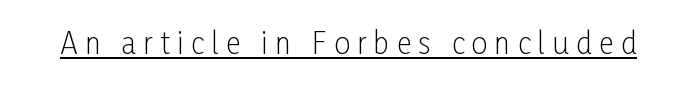
The image shows 29 px light, condensed sans-serif type, upright; set unusually wide letter spacing (+0.25 em), underlined; low stroke contrast and a medium x-height.
